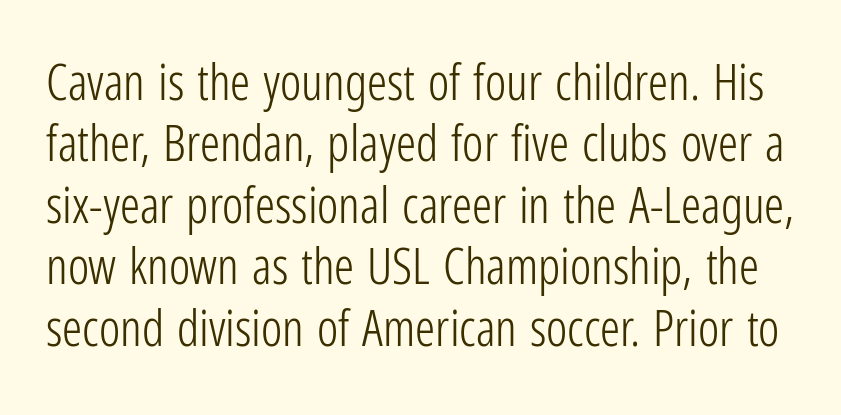
{"serif": "no", "italic": "no", "bold": "no", "weight": "light", "width": "condensed", "stroke_contrast": "low", "x_height": "medium", "monospaced": "no", "underline": "no", "line_spacing_ratio": 1.23, "letter_spacing": "normal", "letter_spacing_em": 0.0, "glyph_px": 50}
